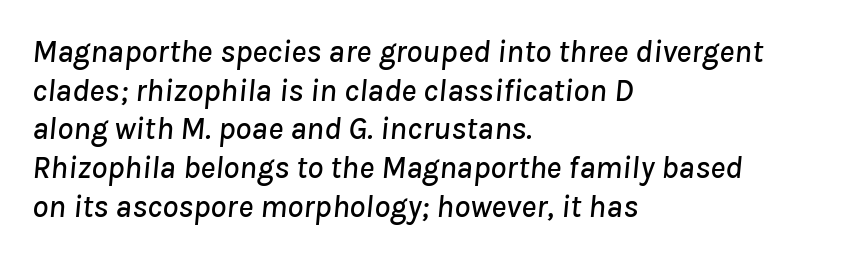
{"italic": "yes", "lean": "right", "slant_degrees": 8, "width": "normal", "stroke_contrast": "low", "x_height": "medium", "monospaced": "no", "underline": "no", "align": "left", "line_spacing_ratio": 1.21, "letter_spacing": "normal", "letter_spacing_em": 0.0, "glyph_px": 32}
